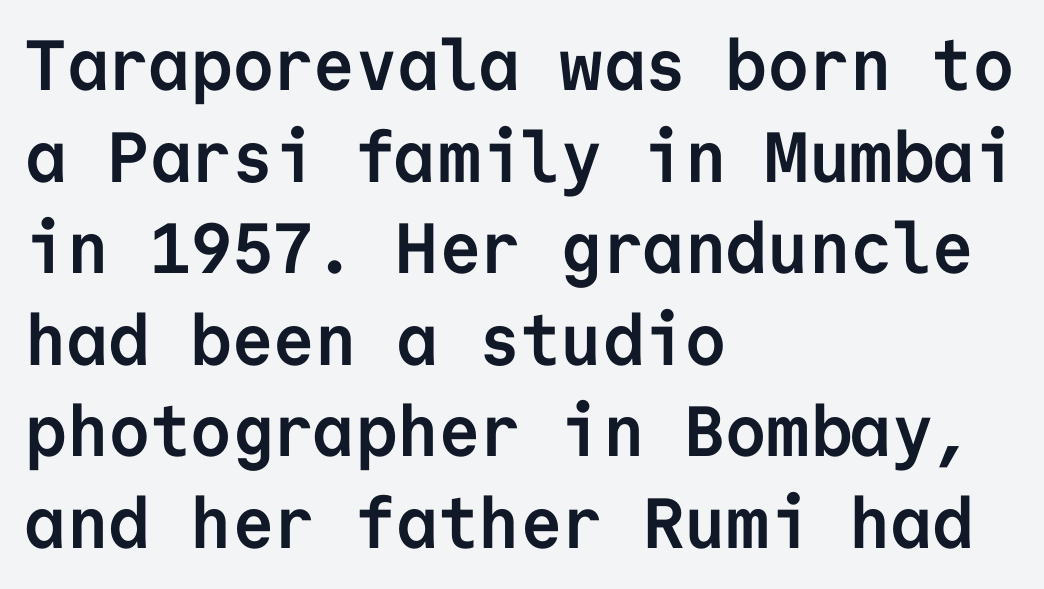
{"serif": "no", "italic": "no", "bold": "yes", "weight": "semibold", "width": "normal", "stroke_contrast": "low", "x_height": "medium", "monospaced": "yes", "underline": "no", "align": "left", "line_spacing": "normal", "line_spacing_ratio": 1.29, "letter_spacing": "normal", "letter_spacing_em": 0.0, "glyph_px": 71}
